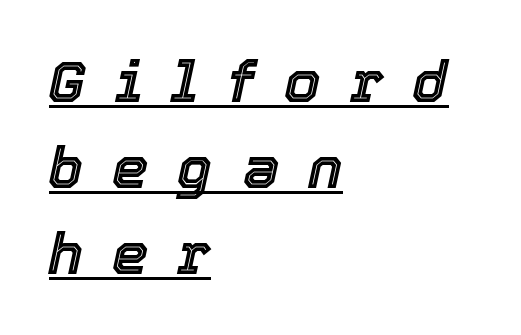
{"italic": "yes", "lean": "right", "slant_degrees": 12, "width": "normal", "x_height": "medium", "monospaced": "no", "underline": "yes", "align": "left", "line_spacing": "normal", "line_spacing_ratio": 1.48, "letter_spacing": "wide", "letter_spacing_em": 0.5, "glyph_px": 58}
